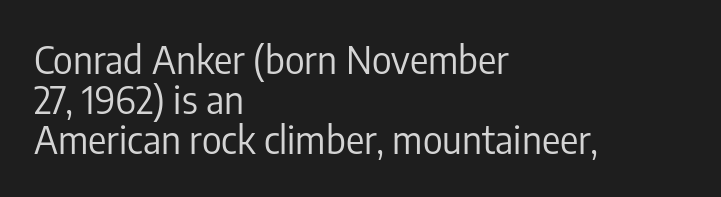
Q: Is the text bold? A: No.
Q: Is the text italic (slanted)? A: No, it is upright.
Q: Is the typeface a serif or a sans-serif typeface? A: Sans-serif.
Q: Is the text underlined? A: No.
Q: How is the paragraph aligned? A: Left-aligned.
Q: Is the spacing between letters normal or unusually wide? A: Normal.
Q: Is the spacing between lines tight, normal or loose? A: Tight.
Q: Width (condensed, normal, or wide)? A: Condensed.
Q: Stroke contrast? A: Low.
Q: x-height? A: Medium.
Q: Monospaced? A: No.
